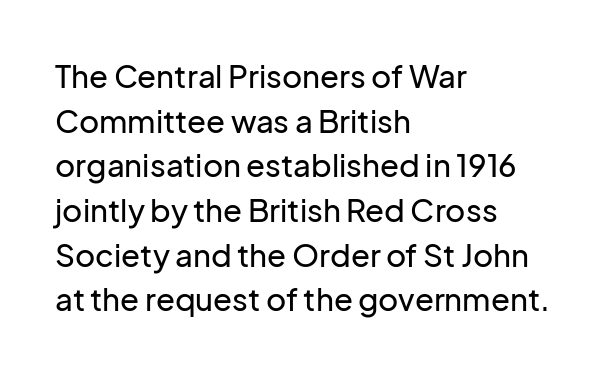
Each word holds together tightly as a unit, with standard inter-letter gaps. The face used here is proportionally spaced, like ordinary book or web type. The typesetter chose a ragged-right arrangement here. The designer left line spacing at the default. Type without underlining.
